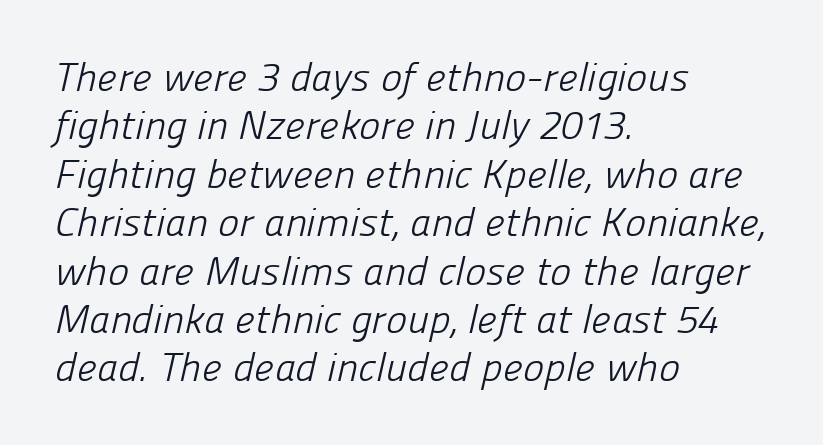
The rag falls on the right side of this text block. These lines keep a tight, regular rhythm from letter to letter. A typesetter would label this face a sans. The passage shown is typed in a proportional face where columns would drift. Stems and bowls with no extra thickness — not bold. Nobody drew a line under any word here.
